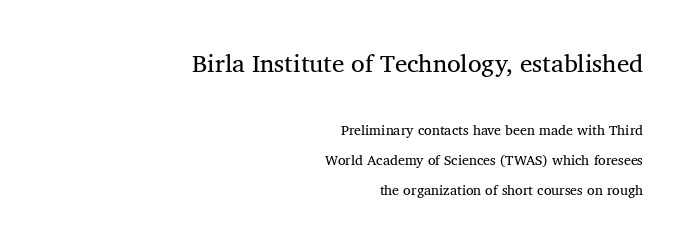
Q: Is the text bold? A: No.
Q: Is the text italic (slanted)? A: No, it is upright.
Q: Is the text underlined? A: No.
Q: How is the paragraph aligned? A: Right-aligned.
Q: Is the spacing between letters normal or unusually wide? A: Normal.
Q: Is the spacing between lines tight, normal or loose? A: Loose.
Q: Which block of text is set in a larger size, the first (top) or the second (bottom)? A: The first (top) one.
